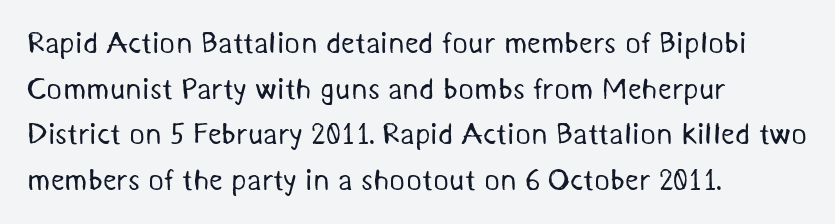
Where is the straight margin? On the left. This sample has the flowing, uneven cadence of proportional lettering. What kind of face is this? One without serifs — a sans. Inter-character spacing is left at the font's built-in metrics. The area under the type is left untouched.
